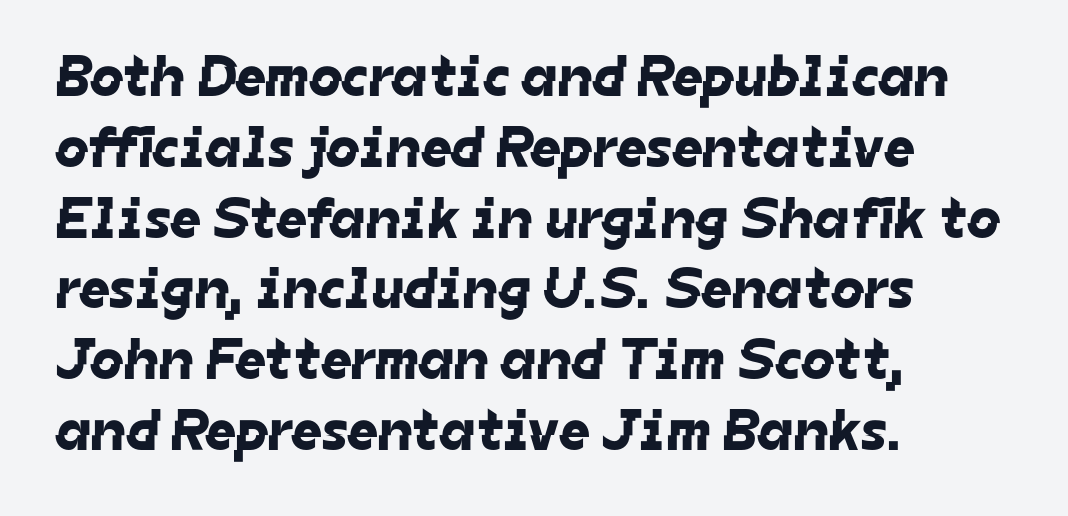
The image shows 59 px sans-serif type; set left-aligned, line spacing 1.2x, normal letter spacing, not underlined; low stroke contrast and a medium x-height.
